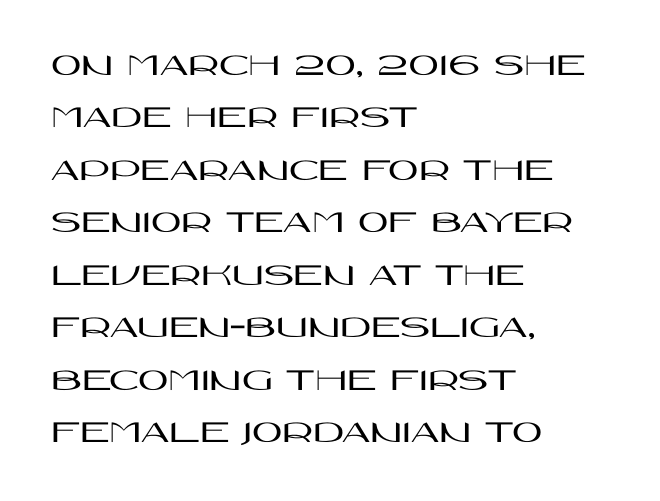
Typeset ragged right — the left edge is the straight one. Students, note that the glyphs here touch the page at normal intervals. Rows of type keep a routine distance in the vertical direction. No feet cap the strokes, marking this as sans-serif type.
